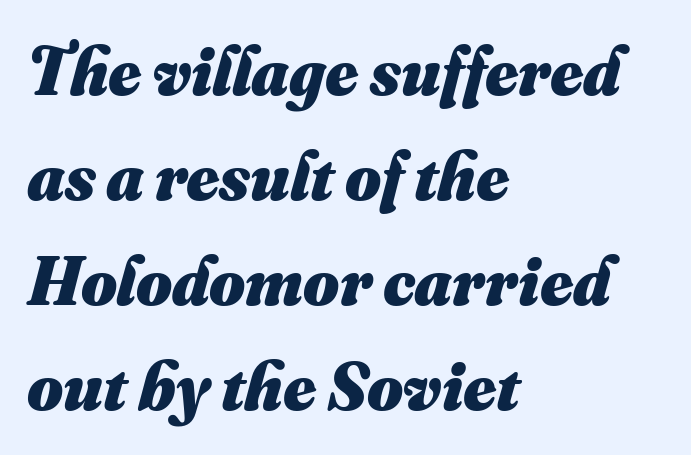
{"bold": "yes", "weight": "heavy", "width": "normal", "stroke_contrast": "medium", "x_height": "small", "monospaced": "no", "underline": "no", "align": "left", "line_spacing": "normal", "line_spacing_ratio": 1.52, "letter_spacing": "normal", "letter_spacing_em": 0.0, "glyph_px": 69}
